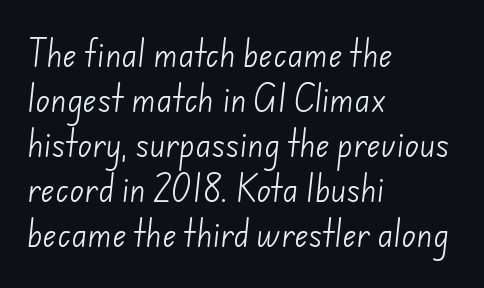
The image shows 30 px light sans-serif type; set left-aligned, normal line spacing (1.5x), normal letter spacing, not underlined; low stroke contrast and a small x-height.
